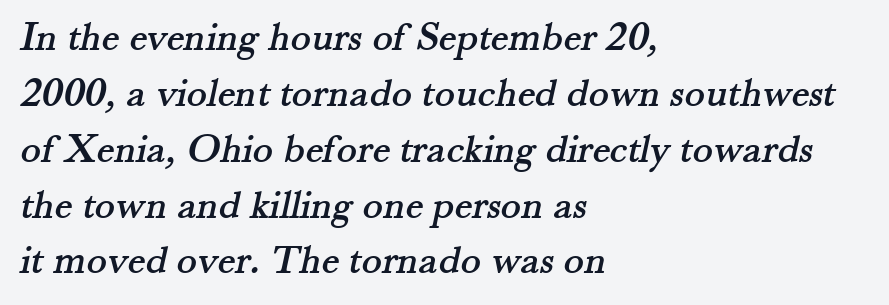
The image shows 42 px serif type; set left-aligned, normal line spacing (1.33x), normal letter spacing, not underlined; medium stroke contrast and a small x-height.
